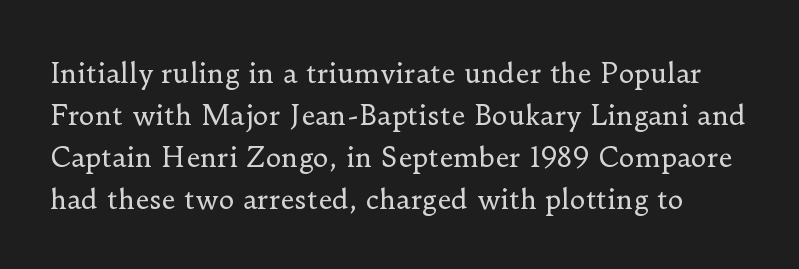
Q: Is the text bold? A: No.
Q: Is the text italic (slanted)? A: No, it is upright.
Q: Is the text underlined? A: No.
Q: Is the spacing between letters normal or unusually wide? A: Normal.
Q: Is the spacing between lines tight, normal or loose? A: Normal.
